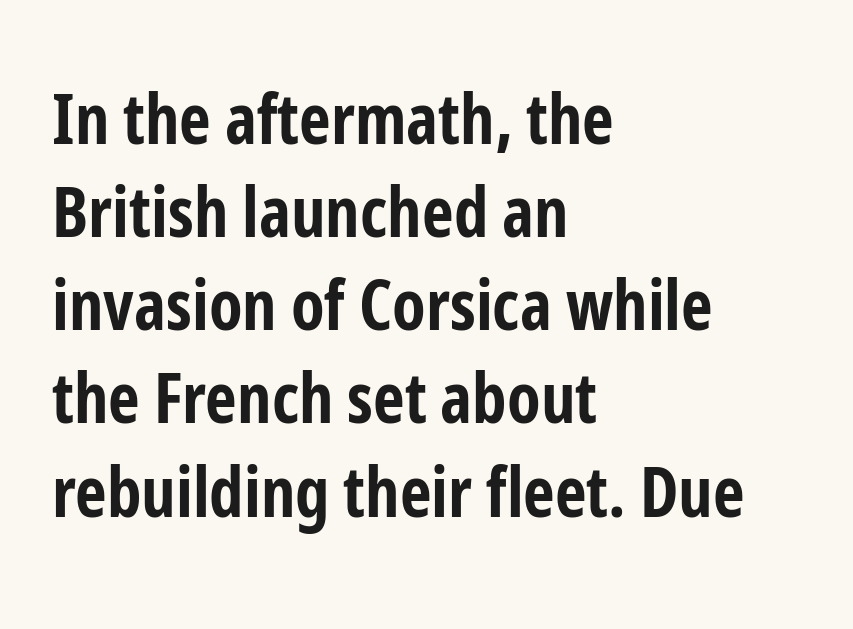
{"serif": "no", "italic": "no", "bold": "yes", "weight": "bold", "width": "condensed", "stroke_contrast": "low", "x_height": "medium", "monospaced": "no", "underline": "no", "align": "left", "line_spacing": "normal", "line_spacing_ratio": 1.35, "letter_spacing": "normal", "letter_spacing_em": 0.0, "glyph_px": 69}
